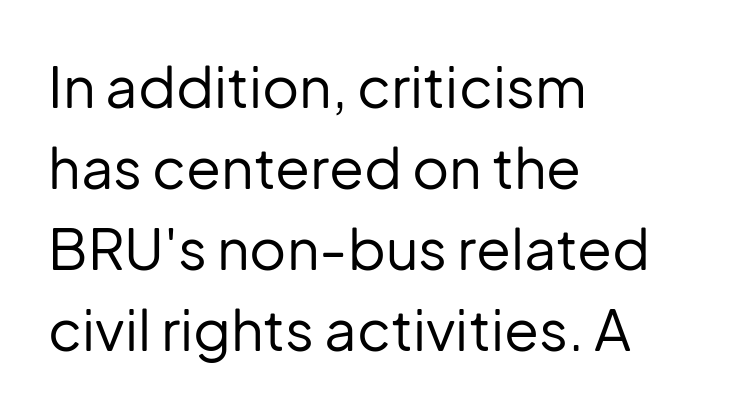
The image shows 57 px regular-weight sans-serif type, upright; set left-aligned, normal line spacing (1.42x), normal letter spacing, not underlined; low stroke contrast and a medium x-height.
